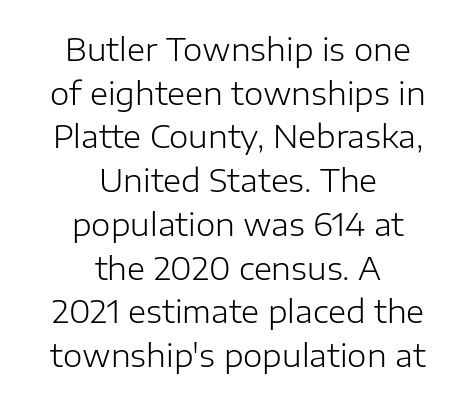
Q: Is the text bold? A: No.
Q: Is the text italic (slanted)? A: No, it is upright.
Q: Is the typeface a serif or a sans-serif typeface? A: Sans-serif.
Q: Is the text underlined? A: No.
Q: How is the paragraph aligned? A: Centered.
Q: Is the spacing between letters normal or unusually wide? A: Normal.
Q: Is the spacing between lines tight, normal or loose? A: Normal.
Q: Width (condensed, normal, or wide)? A: Normal.
Q: Stroke contrast? A: Low.
Q: x-height? A: Medium.
Q: Monospaced? A: No.
